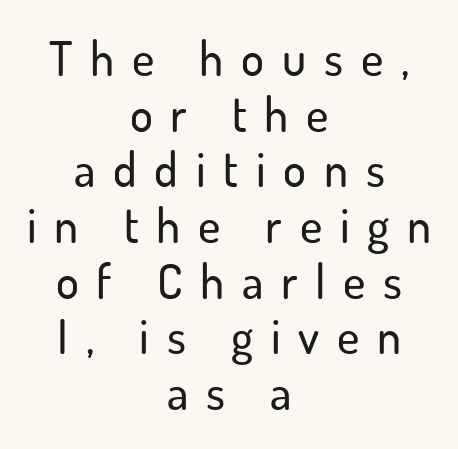
{"serif": "no", "italic": "no", "width": "normal", "stroke_contrast": "low", "x_height": "small", "monospaced": "no", "underline": "no", "align": "center", "line_spacing_ratio": 1.16, "letter_spacing": "wide", "letter_spacing_em": 0.37, "glyph_px": 48}
